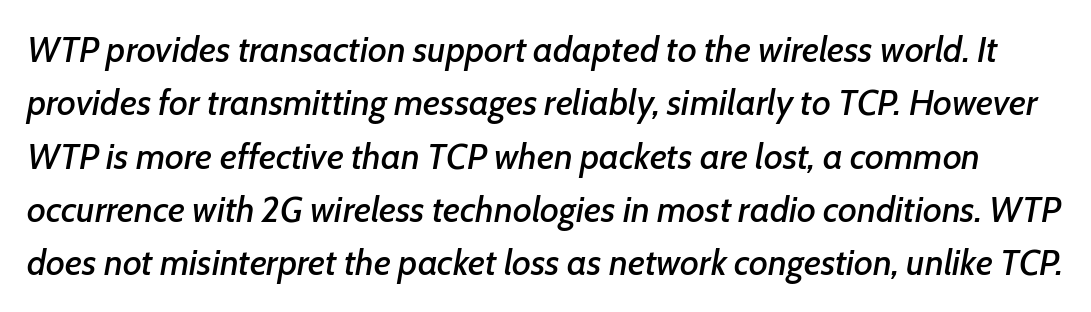
{"italic": "yes", "lean": "right", "slant_degrees": 7, "width": "normal", "stroke_contrast": "low", "x_height": "medium", "monospaced": "no", "underline": "no", "line_spacing": "normal", "line_spacing_ratio": 1.48, "letter_spacing": "normal", "letter_spacing_em": 0.0, "glyph_px": 36}
